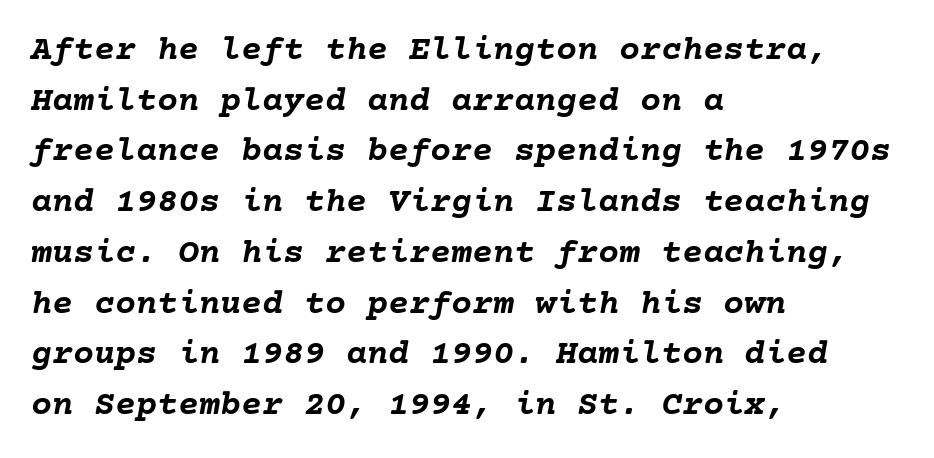
{"italic": "yes", "lean": "right", "slant_degrees": 10, "bold": "yes", "weight": "semibold", "width": "normal", "stroke_contrast": "low", "x_height": "medium", "underline": "no", "align": "left", "line_spacing": "normal", "line_spacing_ratio": 1.45, "letter_spacing": "normal", "letter_spacing_em": 0.0, "glyph_px": 35}
